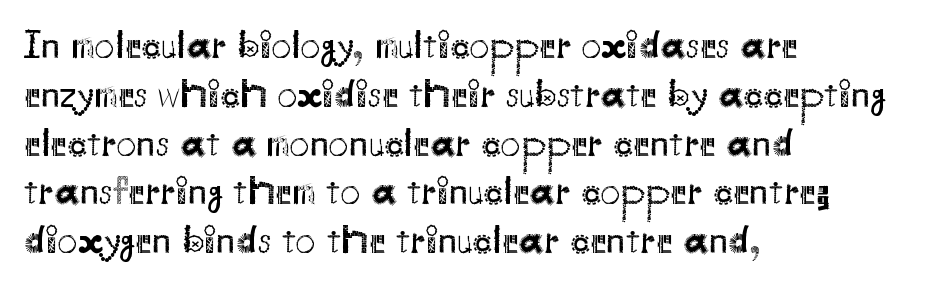
{"serif": "no", "italic": "no", "bold": "no", "weight": "regular", "width": "normal", "stroke_contrast": "medium", "x_height": "small", "monospaced": "no", "underline": "no", "align": "left", "line_spacing_ratio": 1.22, "letter_spacing": "normal", "letter_spacing_em": 0.0, "glyph_px": 40}
